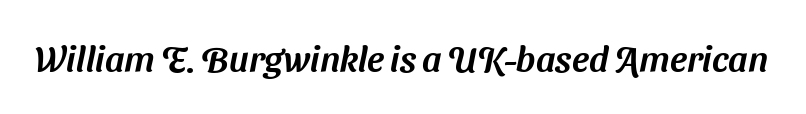
The letters advance in unequal steps, a hallmark of proportional type. Underlining? Definitely not there. The face used here is rendered with its standard letterfit. I'd call this a sans setting — the letters go barefoot.
